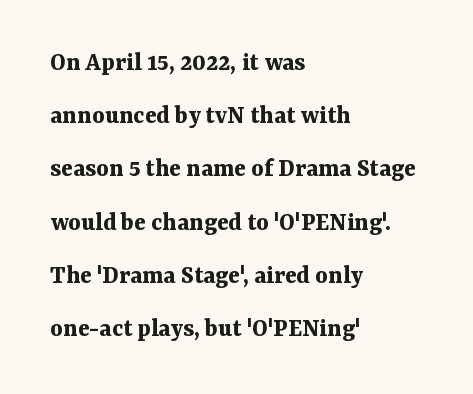
The image shows 27 px bold type, upright; set left-aligned, loose line spacing (1.97x), normal letter spacing, not underlined.
